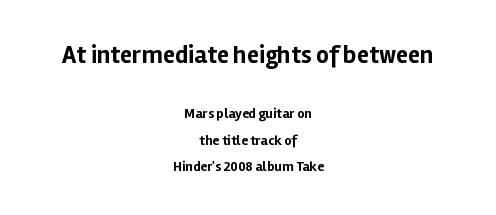
Q: Is the text bold? A: Yes.
Q: Is the text italic (slanted)? A: No, it is upright.
Q: Is the text underlined? A: No.
Q: How is the paragraph aligned? A: Centered.
Q: Is the spacing between letters normal or unusually wide? A: Normal.
Q: Which block of text is set in a larger size, the first (top) or the second (bottom)? A: The first (top) one.
